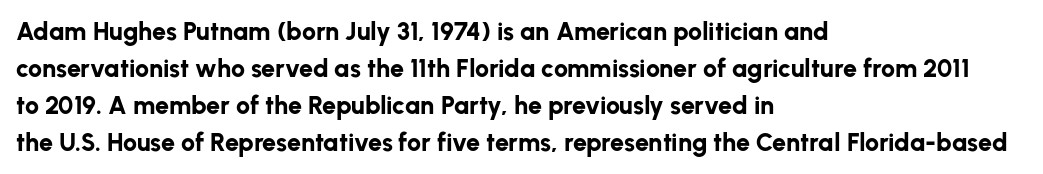
The image shows 25 px bold type, upright; set left-aligned, normal line spacing (1.48x), normal letter spacing, not underlined.
